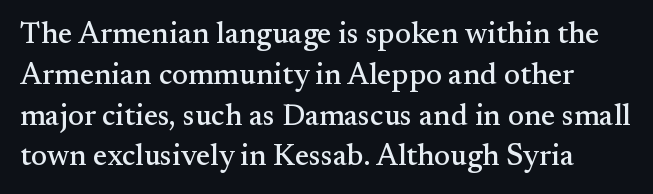
Spacing verdict: proportional, widths tailored to each character. Only glyphs here, with clear space below each row. This sample keeps an unexceptional amount of space between lines. This rendering leaves character spacing at its baseline value.
